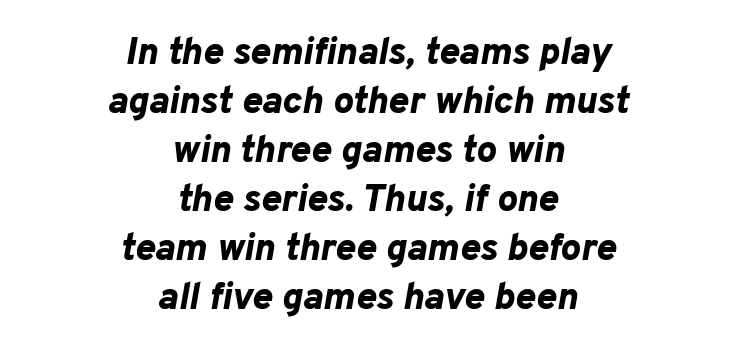
{"italic": "yes", "lean": "right", "slant_degrees": 10, "bold": "yes", "weight": "bold", "width": "normal", "stroke_contrast": "low", "x_height": "medium", "monospaced": "no", "underline": "no", "align": "center", "line_spacing": "normal", "line_spacing_ratio": 1.29, "letter_spacing": "normal", "letter_spacing_em": 0.0, "glyph_px": 38}
